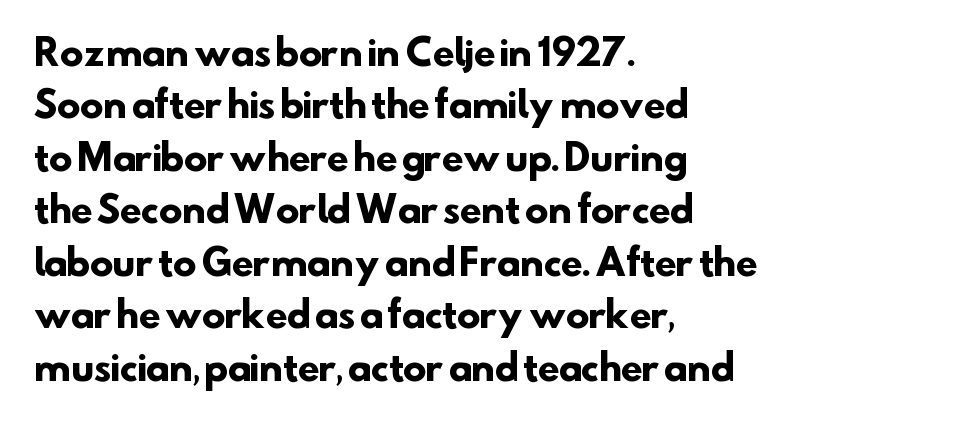
Nope, no serifs anywhere on these letters. These lines stack with their left ends in a neat column. Honestly, there is no underline to notice here at all. In terms of letterspacing, this is plain default setting. Successive baselines arrive at the customary interval.
